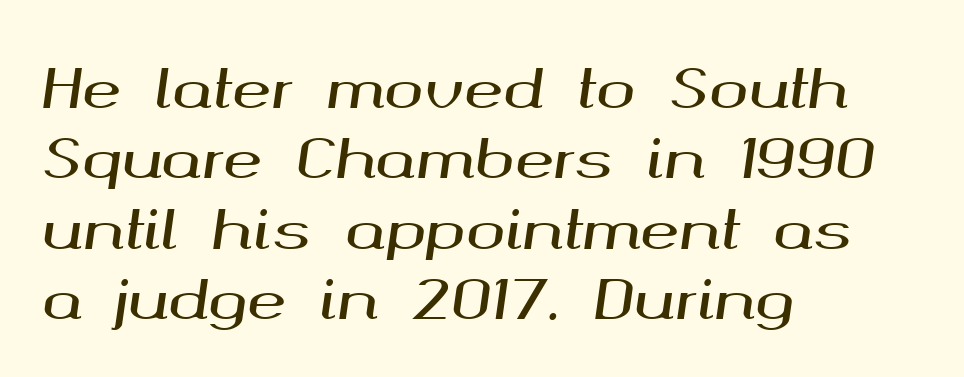
Q: Is the text italic (slanted)? A: Yes, it leans right by about 8 degrees.
Q: Is the text underlined? A: No.
Q: How is the paragraph aligned? A: Left-aligned.
Q: Is the spacing between letters normal or unusually wide? A: Normal.
Q: Is the spacing between lines tight, normal or loose? A: Normal.
Q: Width (condensed, normal, or wide)? A: Wide.
Q: Stroke contrast? A: Medium.
Q: x-height? A: Medium.
Q: Monospaced? A: No.
